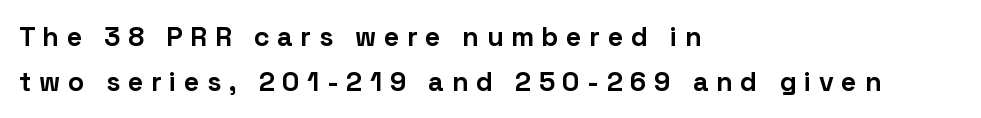
Summary of weight: heavy, a full bold. Letters rest on an invisible, unmarked baseline. Interline gaps are of average width in this sample. Observe the wide spacing: letters keep a clear distance from each other. Unlike italic type, these characters show no tilt at all.
